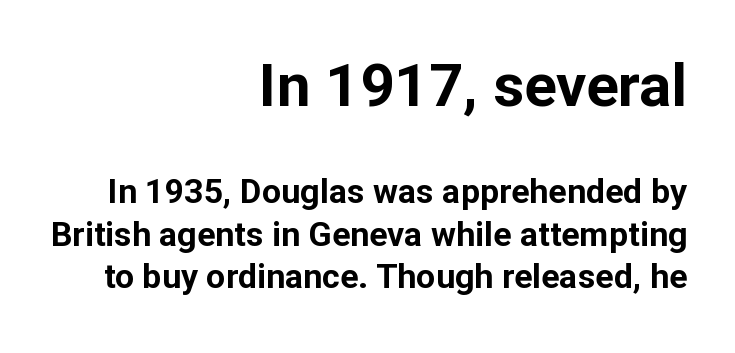
Q: Is the text bold? A: Yes.
Q: Is the text italic (slanted)? A: No, it is upright.
Q: Is the typeface a serif or a sans-serif typeface? A: Sans-serif.
Q: Is the text underlined? A: No.
Q: How is the paragraph aligned? A: Right-aligned.
Q: Is the spacing between letters normal or unusually wide? A: Normal.
Q: Which block of text is set in a larger size, the first (top) or the second (bottom)? A: The first (top) one.
Q: Width (condensed, normal, or wide)? A: Normal.
Q: Stroke contrast? A: Low.
Q: x-height? A: Medium.
Q: Monospaced? A: No.
